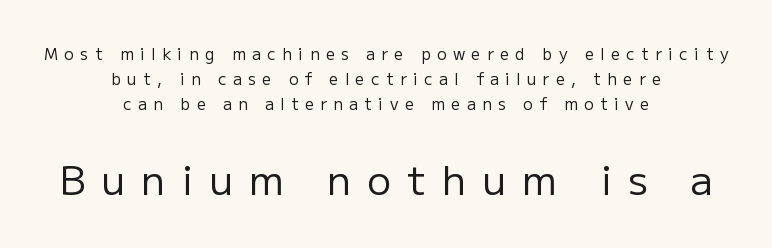
Visually, the bottom section dominates because its glyphs are scaled up. Stroke terminals: plain, sans-serif. Vertical strokes here are truly vertical. Regarding leading, the lines here are spaced in the standard way.
